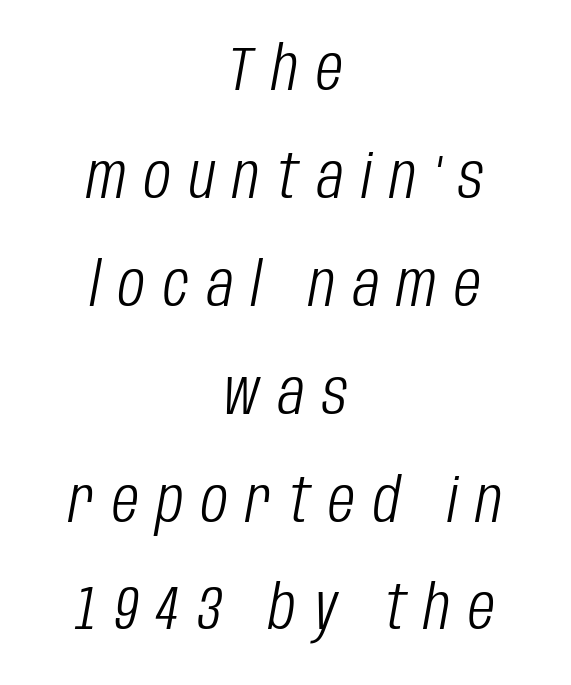
The image shows 62 px light, condensed type, italic (leaning right); set centered, line spacing 1.74x, unusually wide letter spacing (+0.29 em), not underlined; low stroke contrast and a large x-height.
